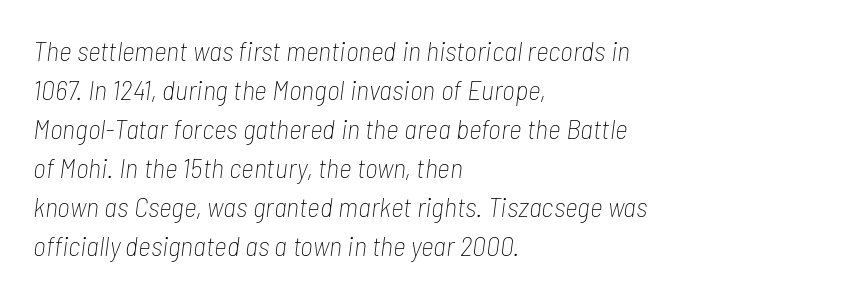
The image shows 28 px thin, condensed type, italic (leaning right); set left-aligned, normal line spacing (1.39x), normal letter spacing, not underlined; low stroke contrast and a medium x-height.
